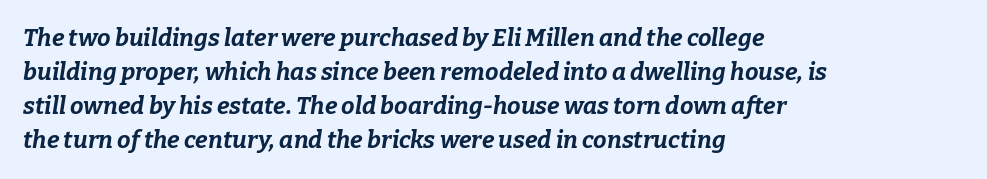
Q: Is the text bold? A: Yes.
Q: Is the text italic (slanted)? A: Yes, it leans right by about 9 degrees.
Q: Is the text underlined? A: No.
Q: How is the paragraph aligned? A: Left-aligned.
Q: Is the spacing between letters normal or unusually wide? A: Normal.
Q: Is the spacing between lines tight, normal or loose? A: Normal.
